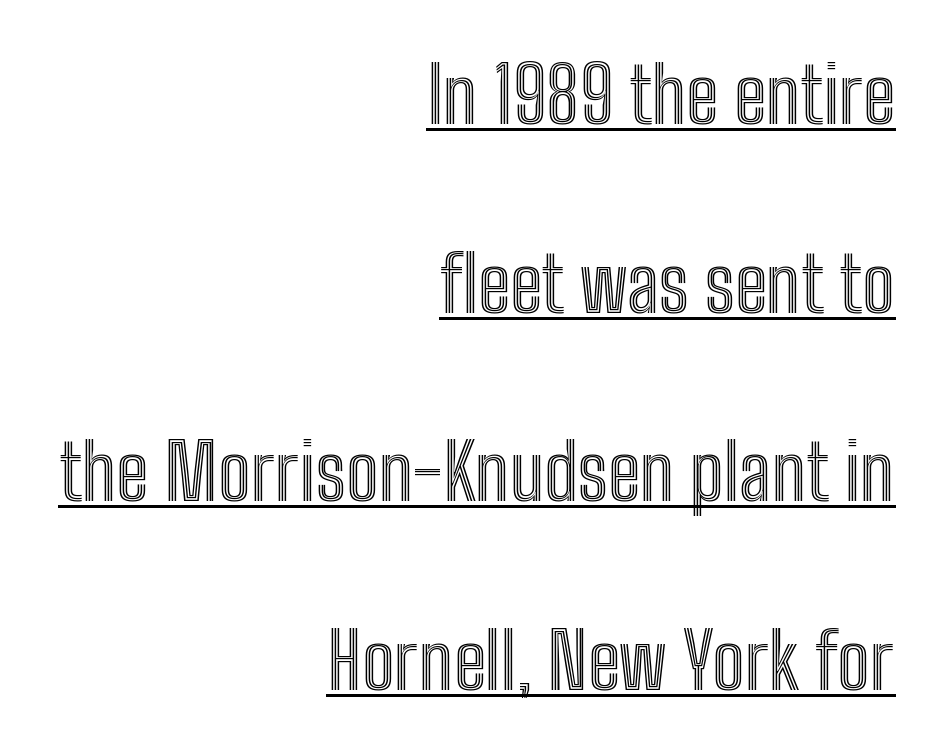
{"italic": "no", "width": "condensed", "x_height": "medium", "monospaced": "no", "underline": "yes", "align": "right", "line_spacing": "loose", "line_spacing_ratio": 2.45, "letter_spacing": "normal", "letter_spacing_em": 0.0, "glyph_px": 77}
